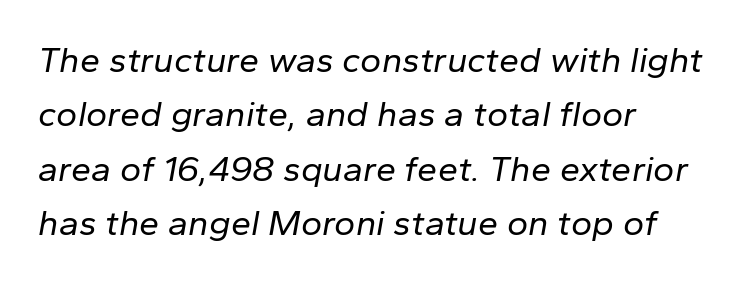
Q: Is the text bold? A: No.
Q: Is the text italic (slanted)? A: Yes, it leans right by about 10 degrees.
Q: Is the text underlined? A: No.
Q: How is the paragraph aligned? A: Left-aligned.
Q: Is the spacing between letters normal or unusually wide? A: Normal.
Q: Is the spacing between lines tight, normal or loose? A: Normal.
Q: Width (condensed, normal, or wide)? A: Normal.
Q: Stroke contrast? A: Low.
Q: x-height? A: Medium.
Q: Monospaced? A: No.
